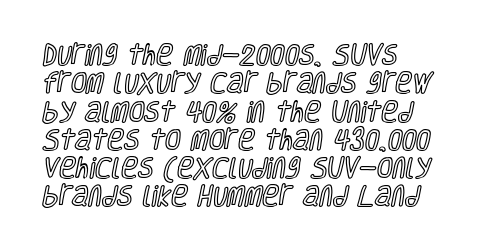
{"underline": "no", "align": "left", "line_spacing_ratio": 1.23, "letter_spacing": "normal", "letter_spacing_em": 0.0, "glyph_px": 23}
